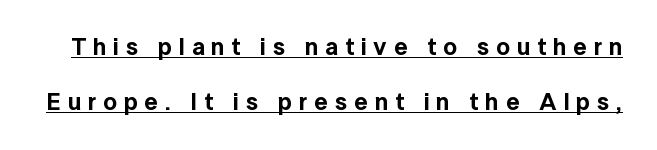
Notice the wide empty band between every row — that's loose leading. Letter spacing: wide. Every character sits straight up, as roman type does. Has an underline been added? It has.
